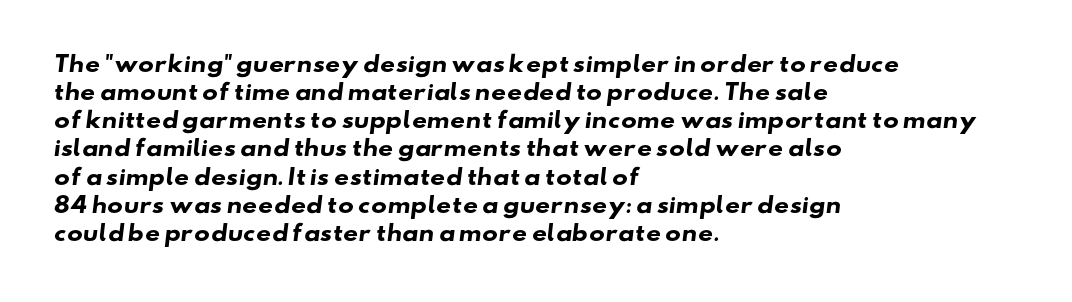
{"bold": "yes", "underline": "no", "align": "left", "line_spacing": "normal", "line_spacing_ratio": 1.34, "letter_spacing": "normal", "letter_spacing_em": 0.0, "glyph_px": 21}
